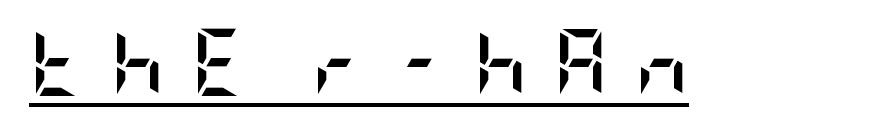
Q: Is the text bold? A: Yes.
Q: Is the text italic (slanted)? A: No, it is upright.
Q: Is the typeface a serif or a sans-serif typeface? A: Sans-serif.
Q: Is the text underlined? A: Yes.
Q: Is the spacing between letters normal or unusually wide? A: Unusually wide.
Q: Width (condensed, normal, or wide)? A: Condensed.
Q: Stroke contrast? A: Low.
Q: x-height? A: Large.
